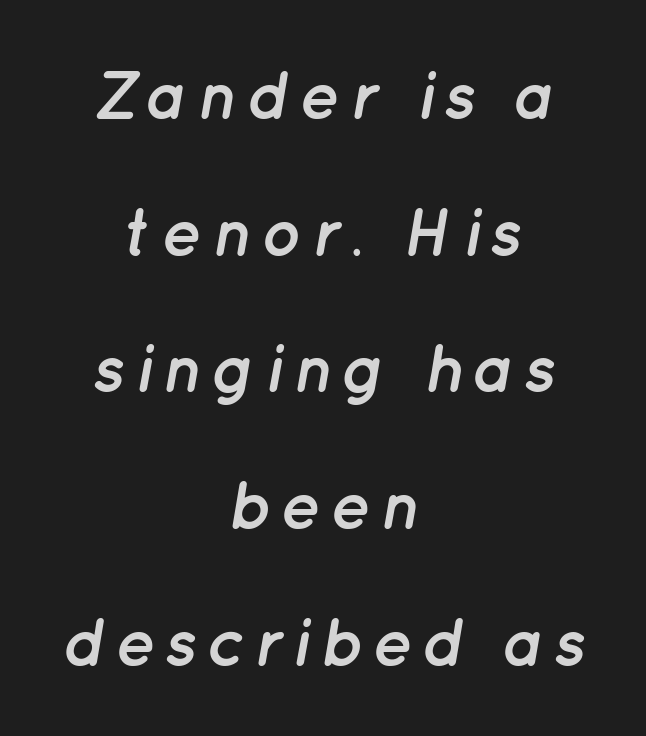
Q: Is the text bold? A: Yes.
Q: Is the text italic (slanted)? A: Yes, it leans right by about 12 degrees.
Q: Is the text underlined? A: No.
Q: How is the paragraph aligned? A: Centered.
Q: Is the spacing between lines tight, normal or loose? A: Loose.
Q: Width (condensed, normal, or wide)? A: Normal.
Q: Stroke contrast? A: Low.
Q: x-height? A: Medium.
Q: Monospaced? A: No.
